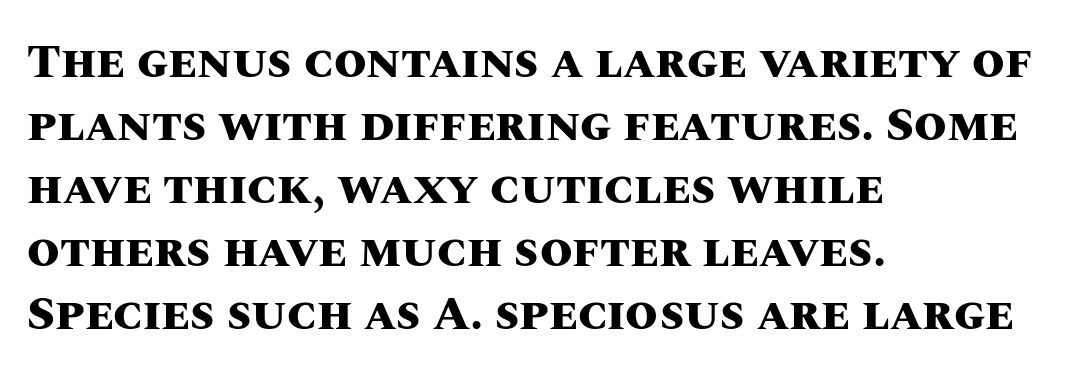
{"italic": "no", "bold": "yes", "weight": "heavy", "width": "normal", "stroke_contrast": "medium", "x_height": "large", "monospaced": "no", "underline": "no", "align": "left", "line_spacing": "normal", "line_spacing_ratio": 1.34, "letter_spacing": "normal", "letter_spacing_em": 0.0, "glyph_px": 47}
